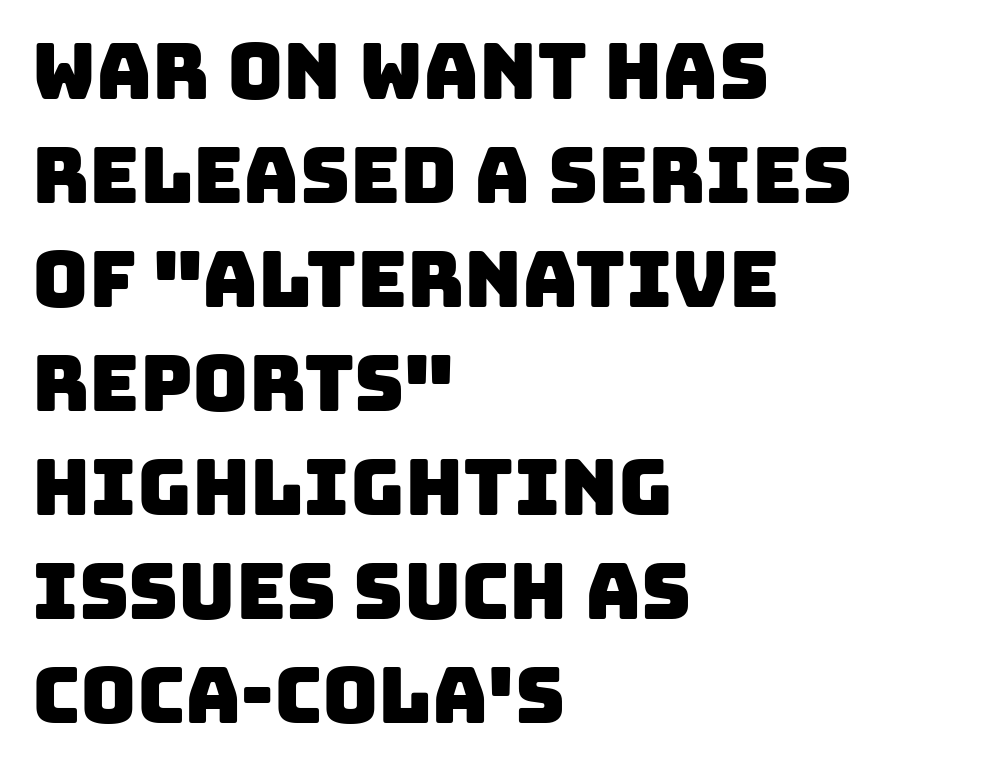
The gaps between neighbouring characters are ordinary and unremarkable. Line starts are locked; line ends wander. The font family rendered here belongs to the sans-serif group. Rows of type keep a routine distance in the vertical direction. Descenders are the only things crossing below the line.
